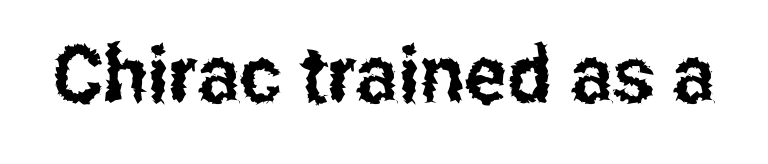
{"serif": "no", "italic": "no", "width": "condensed", "stroke_contrast": "low", "x_height": "medium", "monospaced": "no", "underline": "no", "letter_spacing": "normal", "letter_spacing_em": 0.0, "glyph_px": 79}
